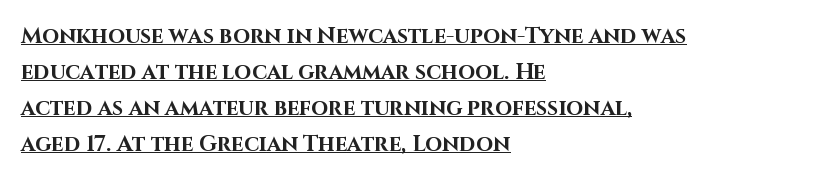
Students, observe the line beneath the letters — that is underlining. Ordinary non-slanted type is in use. A full-strength bold gives these letters their thick strokes. Tracking value appears to be zero — textbook default spacing. The typesetter chose a ragged-right arrangement here.
